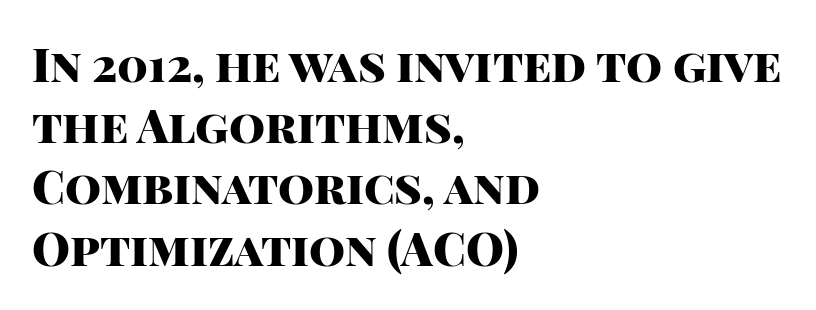
Q: Is the text bold? A: Yes.
Q: Is the text italic (slanted)? A: No, it is upright.
Q: Is the typeface a serif or a sans-serif typeface? A: Sans-serif.
Q: Is the text underlined? A: No.
Q: How is the paragraph aligned? A: Left-aligned.
Q: Is the spacing between letters normal or unusually wide? A: Normal.
Q: Is the spacing between lines tight, normal or loose? A: Normal.
Q: Width (condensed, normal, or wide)? A: Normal.
Q: Stroke contrast? A: High.
Q: x-height? A: Large.
Q: Monospaced? A: No.
